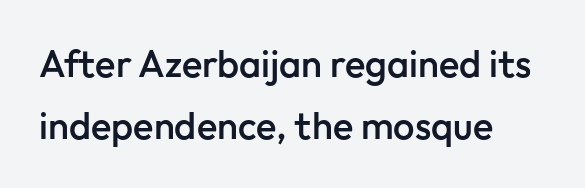
The image shows 38 px semibold sans-serif type, upright; set left-aligned, normal line spacing (1.62x), normal letter spacing, not underlined; low stroke contrast and a medium x-height.
